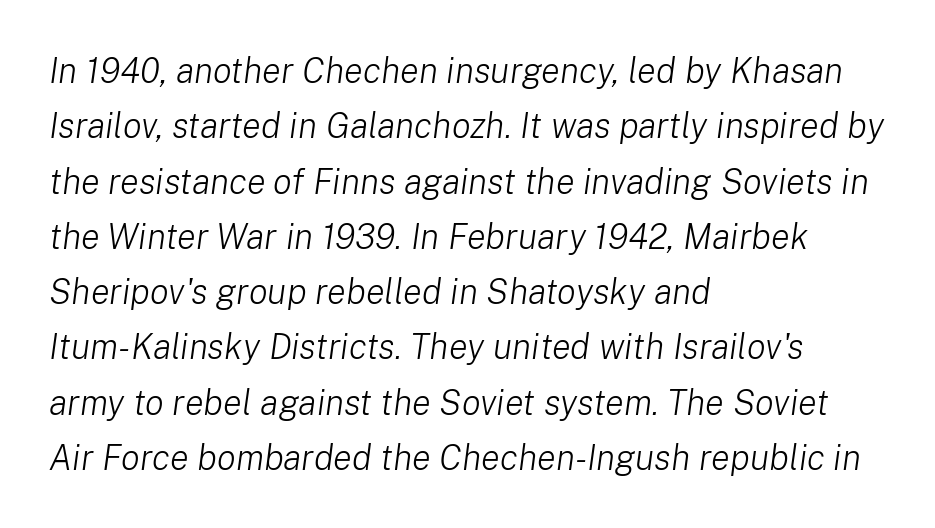
{"italic": "yes", "lean": "right", "slant_degrees": 8, "bold": "no", "weight": "light", "width": "normal", "stroke_contrast": "low", "x_height": "medium", "monospaced": "no", "underline": "no", "align": "left", "line_spacing": "normal", "line_spacing_ratio": 1.58, "letter_spacing": "normal", "letter_spacing_em": 0.0, "glyph_px": 35}
